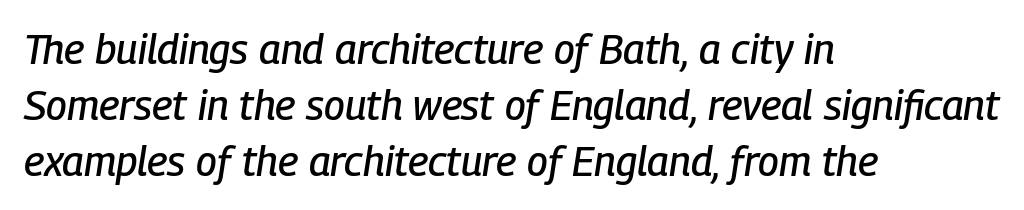
The image shows 41 px condensed type, italic (leaning right); set left-aligned, normal line spacing (1.36x), normal letter spacing, not underlined; low stroke contrast and a medium x-height.
